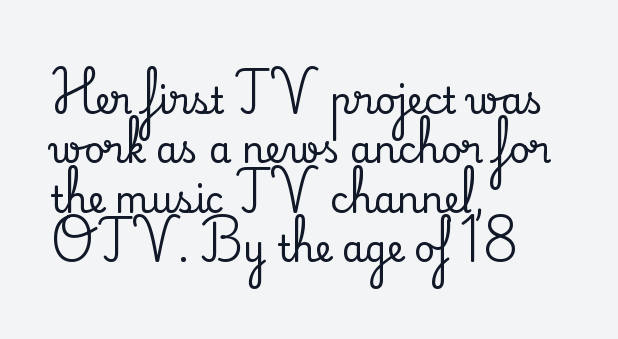
Q: Is the text italic (slanted)? A: No, it is upright.
Q: Is the typeface a serif or a sans-serif typeface? A: Serif.
Q: Is the text underlined? A: No.
Q: How is the paragraph aligned? A: Left-aligned.
Q: Is the spacing between letters normal or unusually wide? A: Normal.
Q: Is the spacing between lines tight, normal or loose? A: Normal.
Q: Width (condensed, normal, or wide)? A: Normal.
Q: Stroke contrast? A: Medium.
Q: x-height? A: Small.
Q: Monospaced? A: No.
